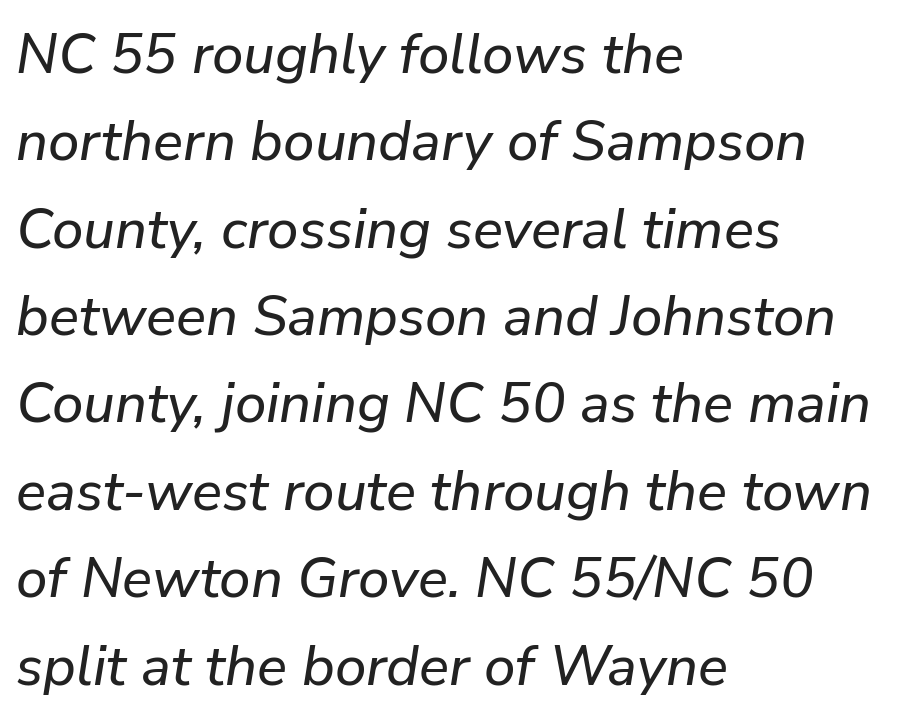
{"italic": "yes", "lean": "right", "slant_degrees": 9, "width": "normal", "stroke_contrast": "low", "x_height": "medium", "monospaced": "no", "underline": "no", "align": "left", "line_spacing": "normal", "line_spacing_ratio": 1.56, "letter_spacing": "normal", "letter_spacing_em": 0.0, "glyph_px": 56}
